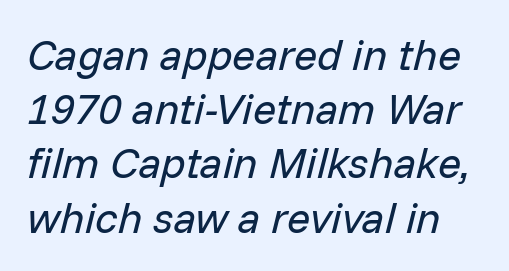
Q: Is the text bold? A: No.
Q: Is the text italic (slanted)? A: Yes, it leans right by about 14 degrees.
Q: Is the text underlined? A: No.
Q: Is the spacing between letters normal or unusually wide? A: Normal.
Q: Is the spacing between lines tight, normal or loose? A: Normal.
Q: Width (condensed, normal, or wide)? A: Normal.
Q: Stroke contrast? A: Low.
Q: x-height? A: Medium.
Q: Monospaced? A: No.
